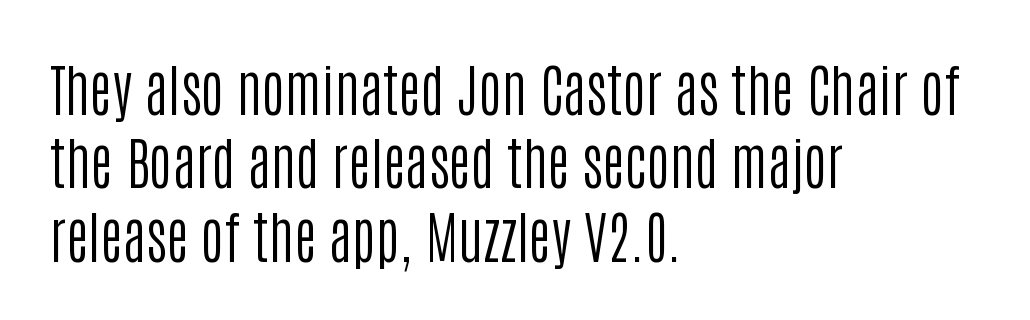
Q: Is the text bold? A: No.
Q: Is the text italic (slanted)? A: No, it is upright.
Q: Is the typeface a serif or a sans-serif typeface? A: Sans-serif.
Q: Is the text underlined? A: No.
Q: How is the paragraph aligned? A: Left-aligned.
Q: Is the spacing between letters normal or unusually wide? A: Normal.
Q: Is the spacing between lines tight, normal or loose? A: Normal.
Q: Width (condensed, normal, or wide)? A: Condensed.
Q: Stroke contrast? A: Low.
Q: x-height? A: Large.
Q: Monospaced? A: No.
